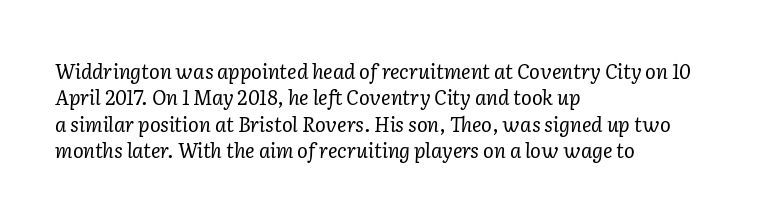
Q: Is the text bold? A: No.
Q: Is the text italic (slanted)? A: Yes, it leans right by about 2 degrees.
Q: Is the text underlined? A: No.
Q: How is the paragraph aligned? A: Left-aligned.
Q: Is the spacing between letters normal or unusually wide? A: Normal.
Q: Is the spacing between lines tight, normal or loose? A: Normal.
